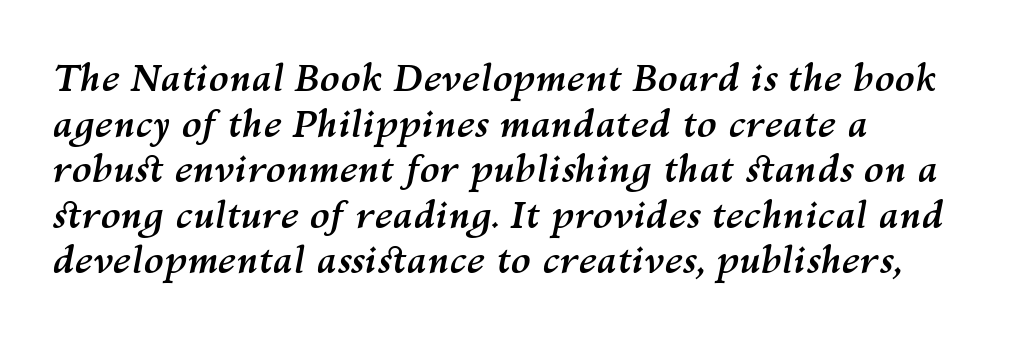
The letterforms sit shoulder to shoulder at normal distance. Glance below the letters and you will spot only blank space. Stroke thickness is high; the sample reads as a true bold. Every character sits at an angle, as italics do. Note the varied advance widths — an 'i' is clearly narrower than an 'm'. Each line starts at the same left margin while the right side varies.
